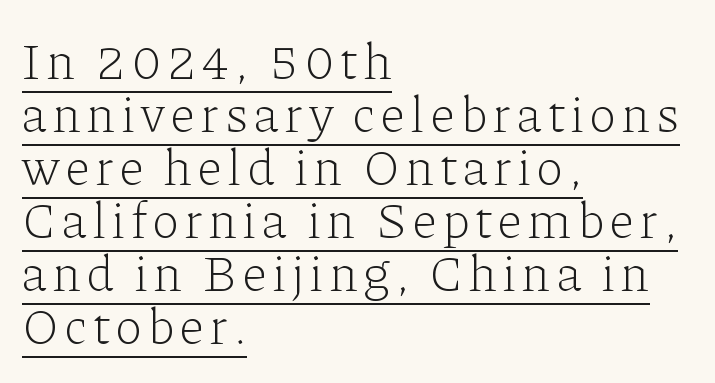
The image shows 51 px light serif type, upright; set left-aligned, tight line spacing (1.04x), underlined; low stroke contrast and a medium x-height.
